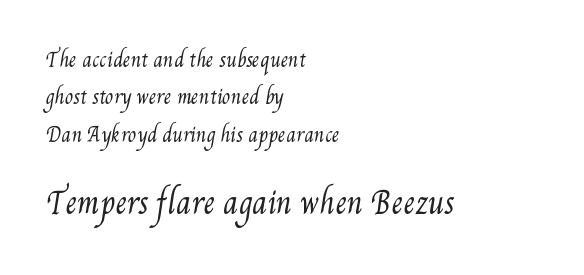
{"bold": "no", "weight": "regular", "width": "condensed", "stroke_contrast": "medium", "x_height": "small", "monospaced": "no", "underline": "no", "align": "left", "line_spacing": "loose", "line_spacing_ratio": 1.97, "letter_spacing": "normal", "letter_spacing_em": 0.0, "larger_block": "second", "size_ratio": 1.53, "glyph_px": 29}
